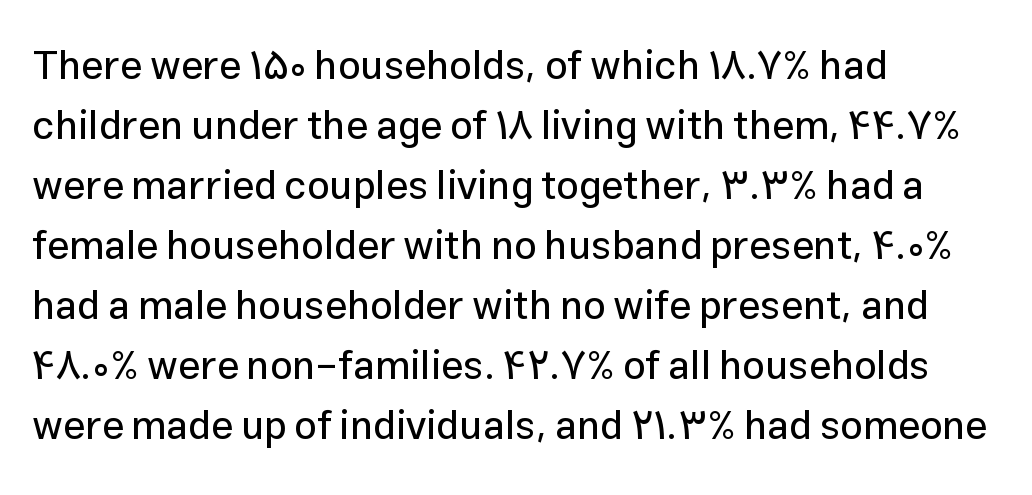
{"serif": "no", "italic": "no", "width": "normal", "stroke_contrast": "low", "x_height": "medium", "monospaced": "no", "underline": "no", "align": "left", "line_spacing": "normal", "line_spacing_ratio": 1.5, "letter_spacing": "normal", "letter_spacing_em": 0.0, "glyph_px": 40}
